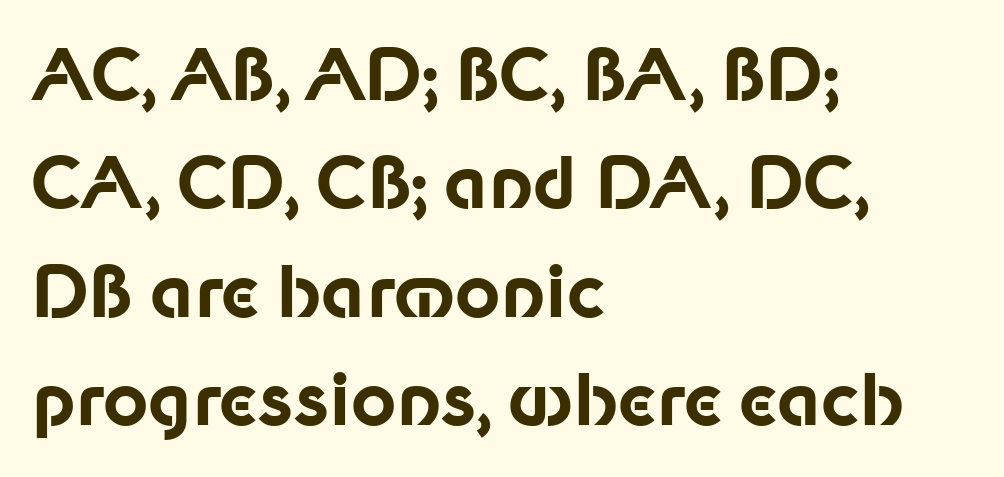
{"serif": "no", "italic": "no", "bold": "yes", "weight": "bold", "width": "normal", "stroke_contrast": "low", "x_height": "medium", "monospaced": "no", "underline": "no", "align": "left", "line_spacing": "normal", "line_spacing_ratio": 1.55, "letter_spacing": "normal", "letter_spacing_em": 0.0, "glyph_px": 70}
